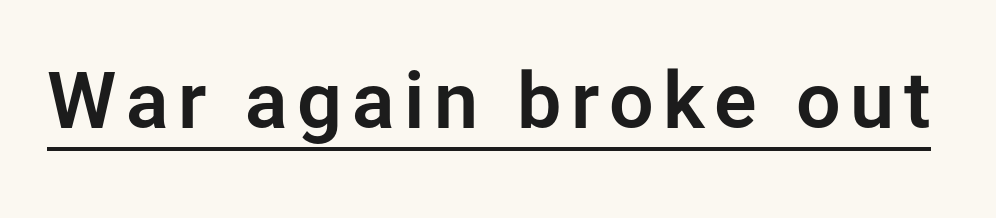
{"serif": "no", "italic": "no", "width": "normal", "stroke_contrast": "low", "x_height": "medium", "monospaced": "no", "underline": "yes", "glyph_px": 79}
